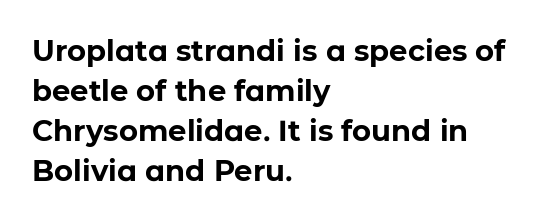
Q: Is the text bold? A: Yes.
Q: Is the text italic (slanted)? A: No, it is upright.
Q: Is the typeface a serif or a sans-serif typeface? A: Sans-serif.
Q: Is the text underlined? A: No.
Q: How is the paragraph aligned? A: Left-aligned.
Q: Is the spacing between letters normal or unusually wide? A: Normal.
Q: Is the spacing between lines tight, normal or loose? A: Normal.
Q: Width (condensed, normal, or wide)? A: Normal.
Q: Stroke contrast? A: Low.
Q: x-height? A: Medium.
Q: Monospaced? A: No.
